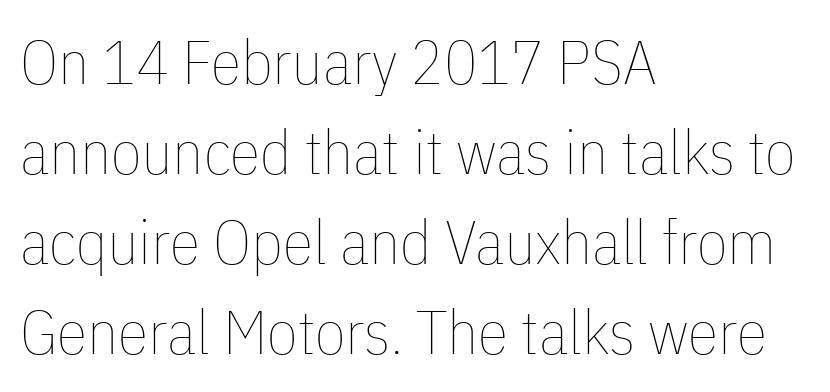
The image shows 62 px thin, condensed type, upright; set left-aligned, normal line spacing (1.45x), normal letter spacing, not underlined; low stroke contrast and a medium x-height.
